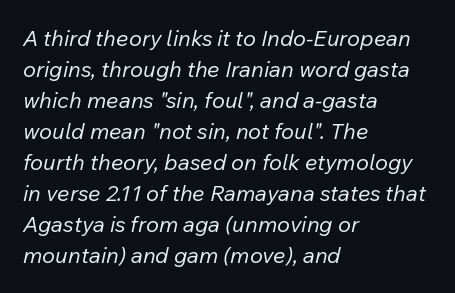
The image shows 22 px text type, italic (leaning right); set left-aligned, normal line spacing (1.41x), normal letter spacing, not underlined.
